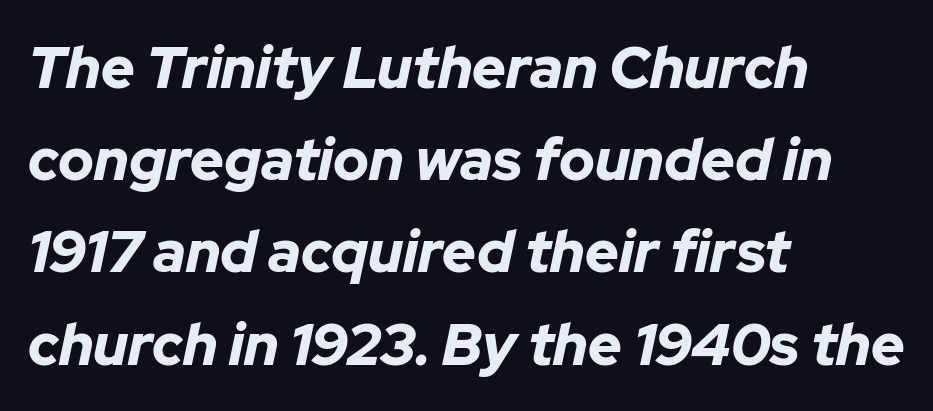
The space beneath each line is pristine and unruled. The type is set solid horizontally, with unmodified tracking. Typographic density is high because the face is bold. The letters are slanted; this is an italic face. Layout note: lines flush left. The rendering uses a moderate line-height, typical for paragraphs.
